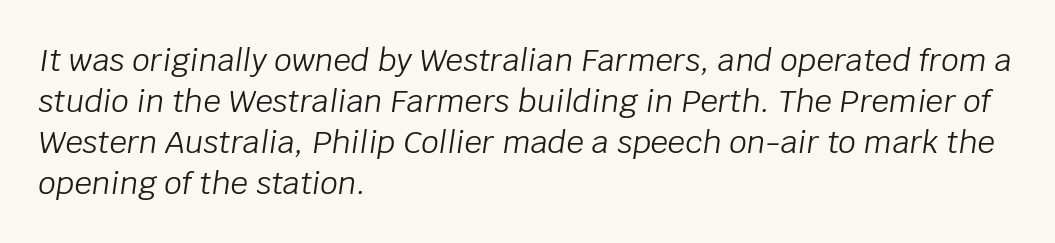
Q: Is the text bold? A: No.
Q: Is the text italic (slanted)? A: Yes, it leans right by about 8 degrees.
Q: Is the text underlined? A: No.
Q: How is the paragraph aligned? A: Left-aligned.
Q: Is the spacing between letters normal or unusually wide? A: Normal.
Q: Is the spacing between lines tight, normal or loose? A: Normal.
Q: Width (condensed, normal, or wide)? A: Normal.
Q: Stroke contrast? A: Low.
Q: x-height? A: Large.
Q: Monospaced? A: No.
